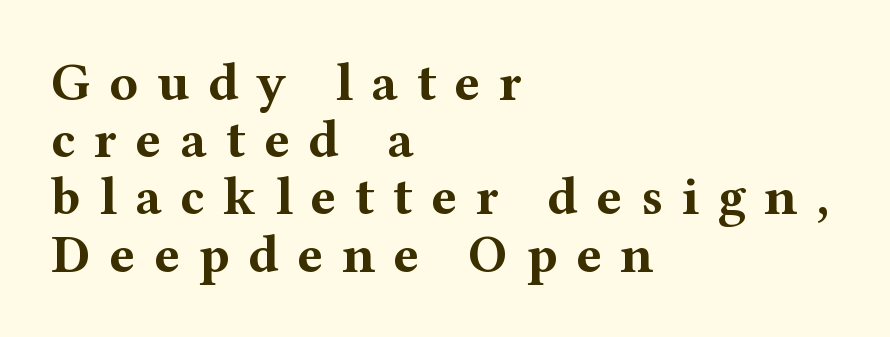
Characters remain perfectly vertical along every line. Stroke terminals: seriffed. The characters look thick and weighty, a clear bold. Notice how the passage keeps a crisp vertical edge on the left only. The space directly below the letters is spotless.
